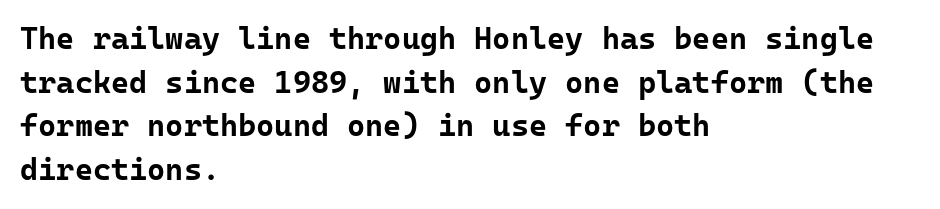
The image shows 31 px bold sans-serif type, upright, monospaced; set left-aligned, normal line spacing (1.41x), normal letter spacing, not underlined; low stroke contrast and a medium x-height.
